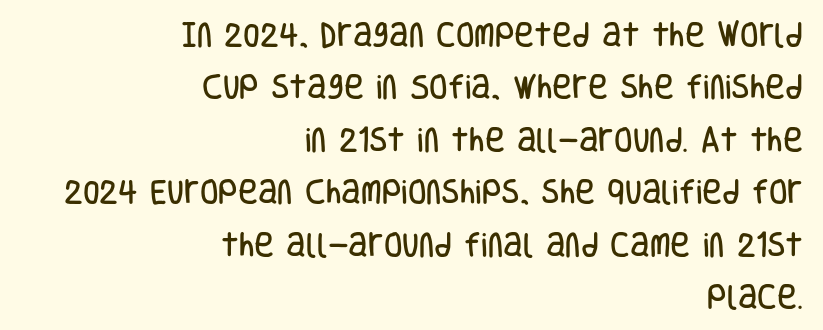
Q: Is the text italic (slanted)? A: No, it is upright.
Q: Is the text underlined? A: No.
Q: How is the paragraph aligned? A: Right-aligned.
Q: Is the spacing between letters normal or unusually wide? A: Normal.
Q: Is the spacing between lines tight, normal or loose? A: Loose.
